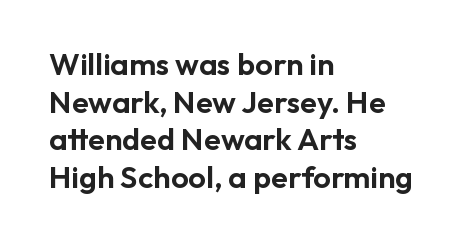
The lettering holds an erect, upright posture throughout. Teacher's note: observe the even left margin — that is flush-left alignment. Tracking here is standard; glyphs follow each other at the usual distance. The words here are not underlined. To sum up the face: it is a sans, with no serifs. Note the varied advance widths — an 'i' is clearly narrower than an 'm'.
